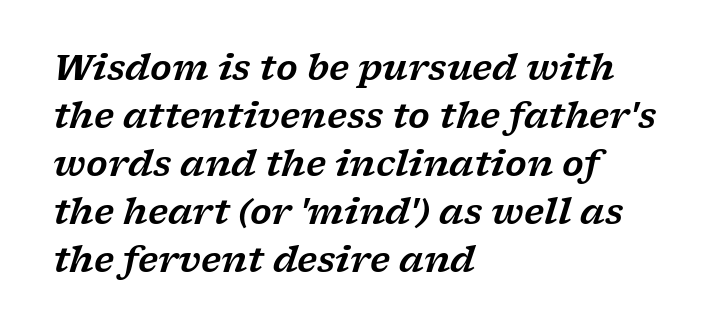
The image shows 35 px wide serif type, italic (leaning right); set left-aligned, normal line spacing (1.37x), normal letter spacing, not underlined; low stroke contrast and a medium x-height.
